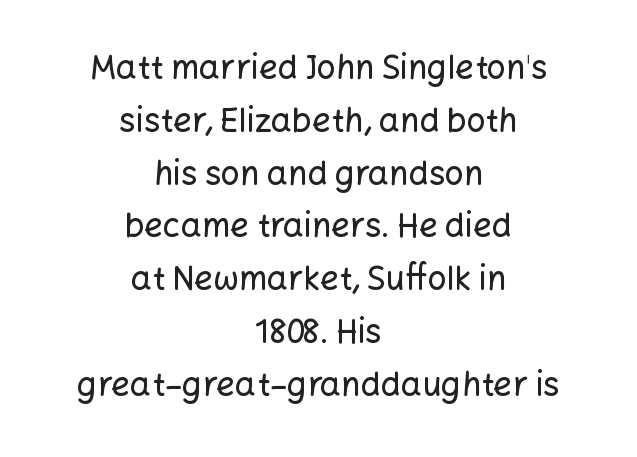
Q: Is the text italic (slanted)? A: No, it is upright.
Q: Is the typeface a serif or a sans-serif typeface? A: Sans-serif.
Q: Is the text underlined? A: No.
Q: How is the paragraph aligned? A: Centered.
Q: Is the spacing between letters normal or unusually wide? A: Normal.
Q: Is the spacing between lines tight, normal or loose? A: Normal.
Q: Width (condensed, normal, or wide)? A: Normal.
Q: Stroke contrast? A: Low.
Q: x-height? A: Medium.
Q: Monospaced? A: No.
